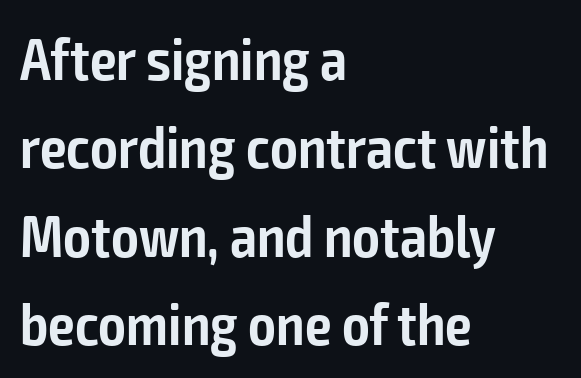
The image shows 59 px semibold, condensed sans-serif type, upright; set left-aligned, normal line spacing (1.5x), normal letter spacing, not underlined; low stroke contrast and a medium x-height.
